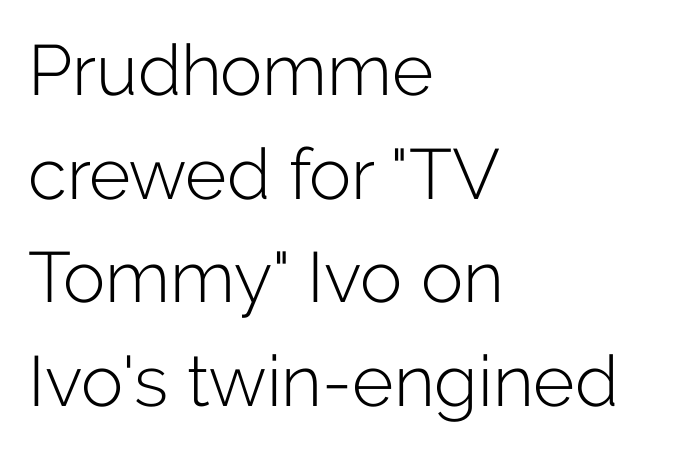
{"serif": "no", "italic": "no", "bold": "no", "weight": "light", "width": "normal", "stroke_contrast": "low", "x_height": "medium", "monospaced": "no", "underline": "no", "align": "left", "line_spacing": "normal", "line_spacing_ratio": 1.46, "letter_spacing": "normal", "letter_spacing_em": 0.0, "glyph_px": 71}
